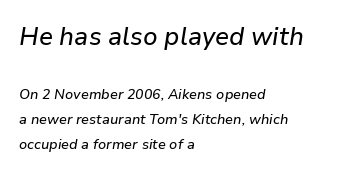
The image shows 25 px text type, italic (leaning right); set left-aligned, line spacing 1.8x, normal letter spacing, not underlined; the first (top) block is 1.79x larger.
